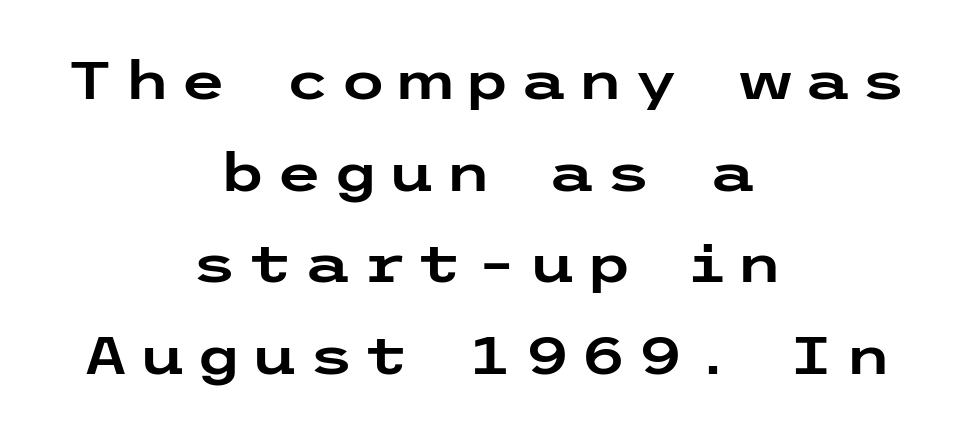
Q: Is the text italic (slanted)? A: No, it is upright.
Q: Is the typeface a serif or a sans-serif typeface? A: Sans-serif.
Q: Is the text underlined? A: No.
Q: How is the paragraph aligned? A: Centered.
Q: Width (condensed, normal, or wide)? A: Wide.
Q: Stroke contrast? A: Low.
Q: x-height? A: Medium.
